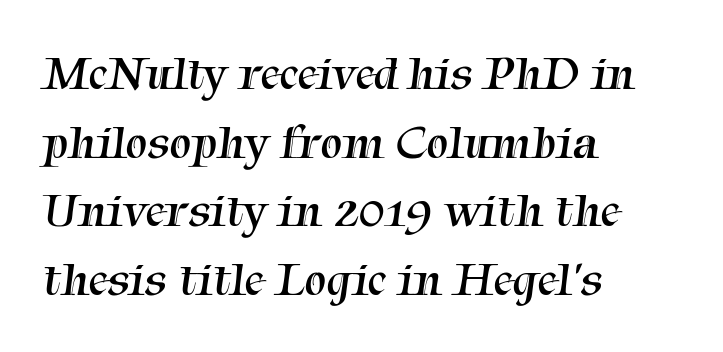
The image shows 49 px regular-weight serif type; set left-aligned, normal line spacing (1.4x), normal letter spacing, not underlined; medium stroke contrast and a medium x-height.
